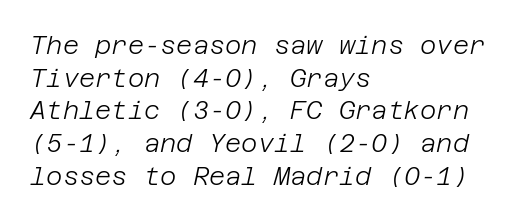
{"italic": "yes", "lean": "right", "slant_degrees": 12, "bold": "no", "underline": "no", "align": "left", "line_spacing": "normal", "line_spacing_ratio": 1.31, "letter_spacing": "normal", "letter_spacing_em": 0.0, "glyph_px": 25}
